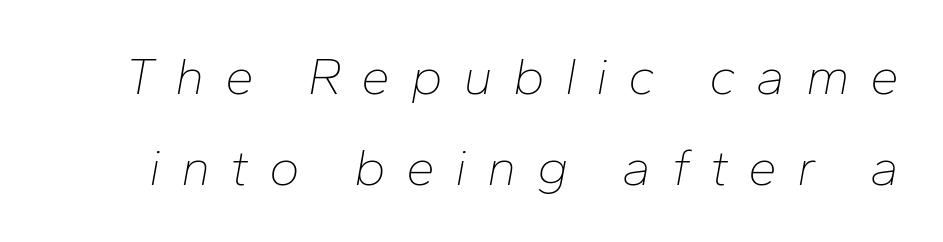
{"italic": "yes", "lean": "right", "slant_degrees": 10, "bold": "no", "weight": "thin", "width": "normal", "stroke_contrast": "low", "x_height": "medium", "monospaced": "no", "underline": "no", "line_spacing_ratio": 1.75, "letter_spacing": "wide", "letter_spacing_em": 0.39, "glyph_px": 52}
